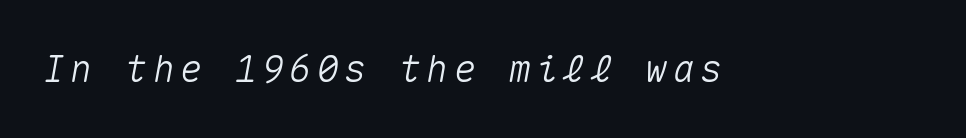
The image shows 37 px text type, italic (leaning right), monospaced; set not underlined; medium stroke contrast and a medium x-height.
